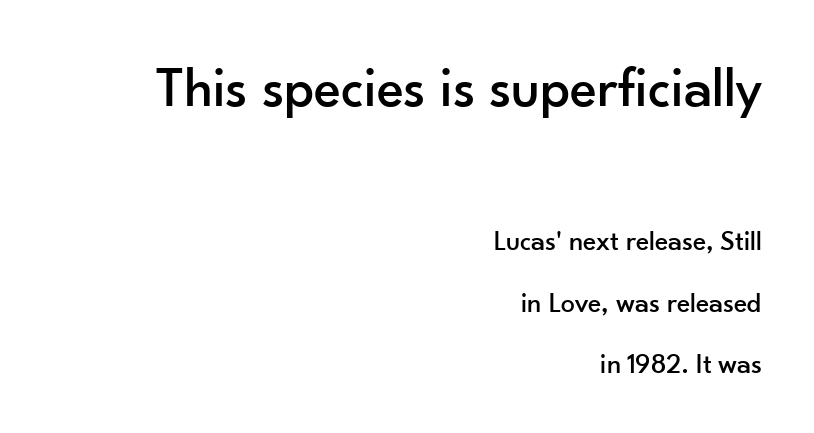
The image shows 57 px sans-serif type, upright; set right-aligned, loose line spacing (2.2x), normal letter spacing, not underlined; the first (top) block is 2.04x larger; low stroke contrast and a small x-height.
